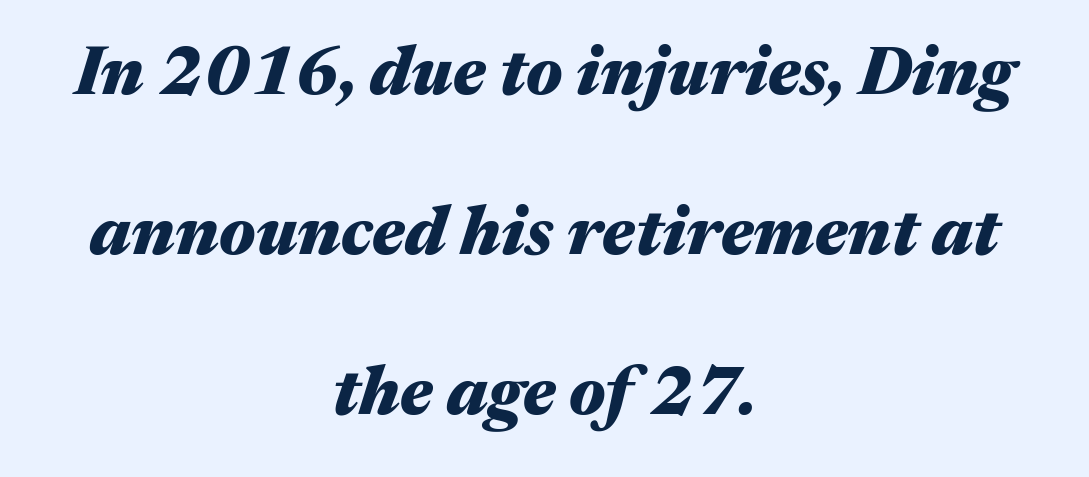
{"italic": "yes", "lean": "right", "slant_degrees": 17, "bold": "yes", "weight": "heavy", "width": "wide", "stroke_contrast": "medium", "x_height": "medium", "monospaced": "no", "underline": "no", "align": "center", "line_spacing": "loose", "line_spacing_ratio": 2.35, "letter_spacing": "normal", "letter_spacing_em": 0.0, "glyph_px": 68}
